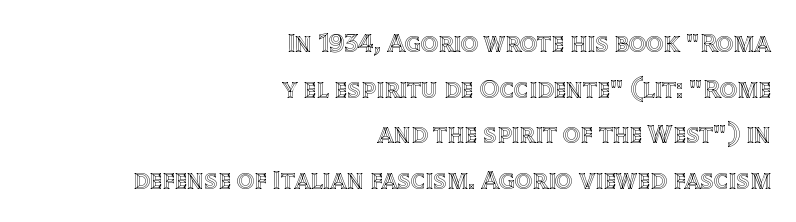
{"italic": "no", "underline": "no", "align": "right", "line_spacing": "normal", "line_spacing_ratio": 1.69, "letter_spacing": "normal", "letter_spacing_em": 0.0, "glyph_px": 27}
